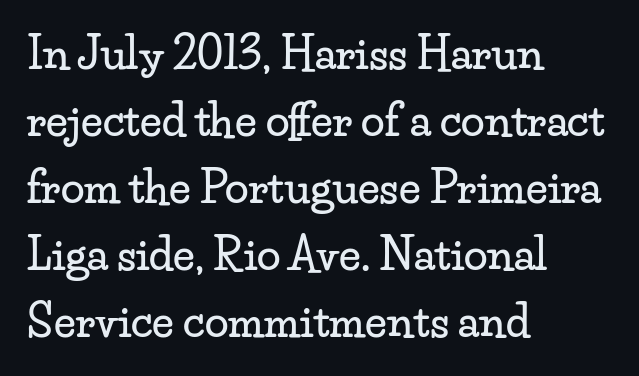
Q: Is the text italic (slanted)? A: No, it is upright.
Q: Is the typeface a serif or a sans-serif typeface? A: Serif.
Q: Is the text underlined? A: No.
Q: How is the paragraph aligned? A: Left-aligned.
Q: Is the spacing between letters normal or unusually wide? A: Normal.
Q: Is the spacing between lines tight, normal or loose? A: Normal.
Q: Width (condensed, normal, or wide)? A: Wide.
Q: Stroke contrast? A: Low.
Q: x-height? A: Small.
Q: Monospaced? A: No.
